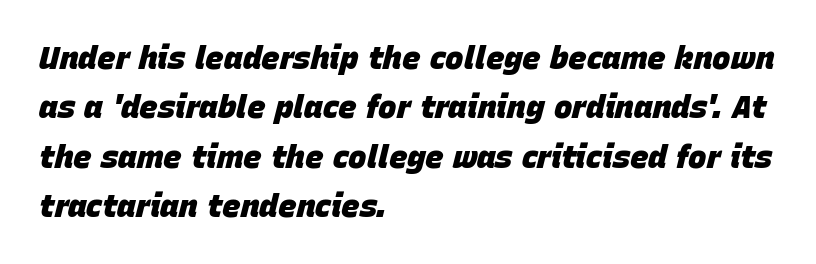
Q: Is the text bold? A: Yes.
Q: Is the text italic (slanted)? A: Yes, it leans right by about 15 degrees.
Q: Is the text underlined? A: No.
Q: How is the paragraph aligned? A: Left-aligned.
Q: Is the spacing between letters normal or unusually wide? A: Normal.
Q: Is the spacing between lines tight, normal or loose? A: Normal.
Q: Width (condensed, normal, or wide)? A: Normal.
Q: Stroke contrast? A: Low.
Q: x-height? A: Large.
Q: Monospaced? A: No.
